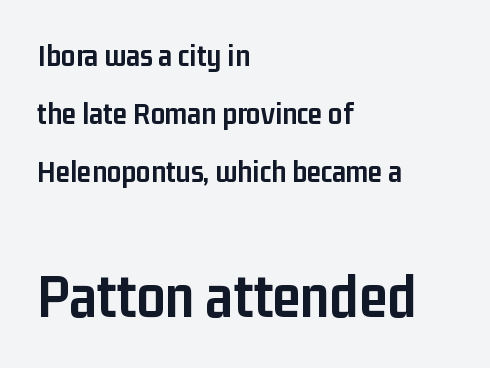
This sample uses an upright cut, with every glyph sitting square on the baseline. Note the varied advance widths — an 'i' is clearly narrower than an 'm'. Horizontal alignment here is leftward, the default for most running prose. The strip under each line holds only bare page. Honestly, the letter spacing is just normal — you wouldn't notice it. The strokes are fattened all the way to bold.
